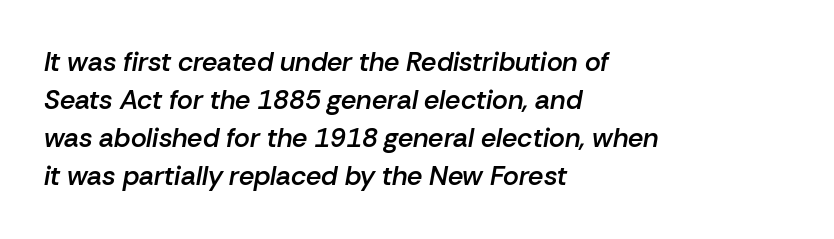
Q: Is the text bold? A: Semi-bold.
Q: Is the text italic (slanted)? A: Yes, it leans right by about 10 degrees.
Q: Is the text underlined? A: No.
Q: How is the paragraph aligned? A: Left-aligned.
Q: Is the spacing between letters normal or unusually wide? A: Normal.
Q: Is the spacing between lines tight, normal or loose? A: Normal.
